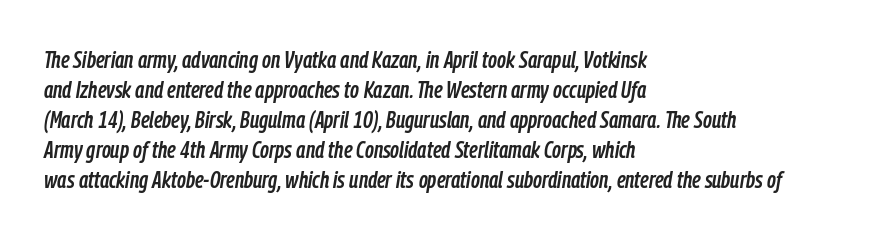
{"italic": "yes", "lean": "right", "slant_degrees": 9, "underline": "no", "align": "left", "line_spacing": "normal", "line_spacing_ratio": 1.25, "letter_spacing": "normal", "letter_spacing_em": 0.0, "glyph_px": 24}
